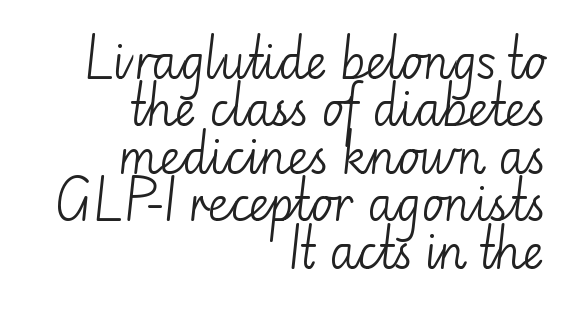
{"serif": "no", "bold": "no", "weight": "light", "width": "normal", "stroke_contrast": "low", "x_height": "small", "monospaced": "no", "underline": "no", "align": "right", "line_spacing": "tight", "line_spacing_ratio": 1.03, "letter_spacing": "normal", "letter_spacing_em": 0.0, "glyph_px": 46}
